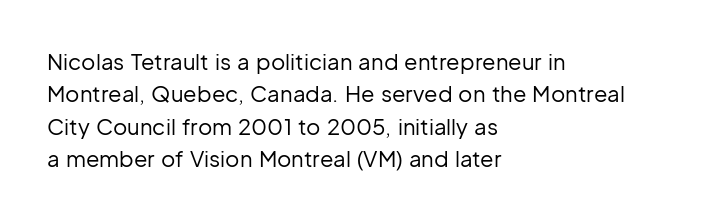
The image shows 22 px text type, upright; set left-aligned, normal line spacing (1.47x), normal letter spacing, not underlined.
